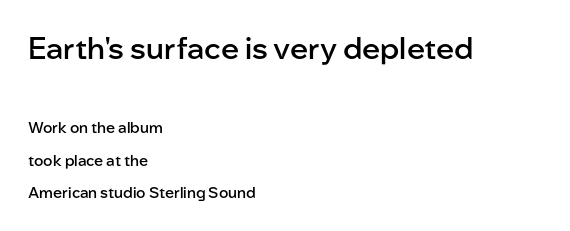
Q: Is the text bold? A: Semi-bold.
Q: Is the text italic (slanted)? A: No, it is upright.
Q: Is the typeface a serif or a sans-serif typeface? A: Sans-serif.
Q: Is the text underlined? A: No.
Q: How is the paragraph aligned? A: Left-aligned.
Q: Is the spacing between letters normal or unusually wide? A: Normal.
Q: Is the spacing between lines tight, normal or loose? A: Loose.
Q: Which block of text is set in a larger size, the first (top) or the second (bottom)? A: The first (top) one.
Q: Width (condensed, normal, or wide)? A: Normal.
Q: Stroke contrast? A: Low.
Q: x-height? A: Medium.
Q: Monospaced? A: No.
